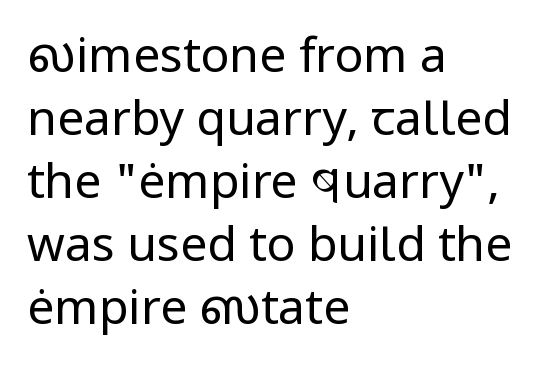
The ragged edge is on the right, which tells us the setting is flush left. Type style note: lacks serifs. A typesetter would call this zero additional tracking. The strokes are not fattened; the text isn't bold. Clear beneath every line of the passage.
